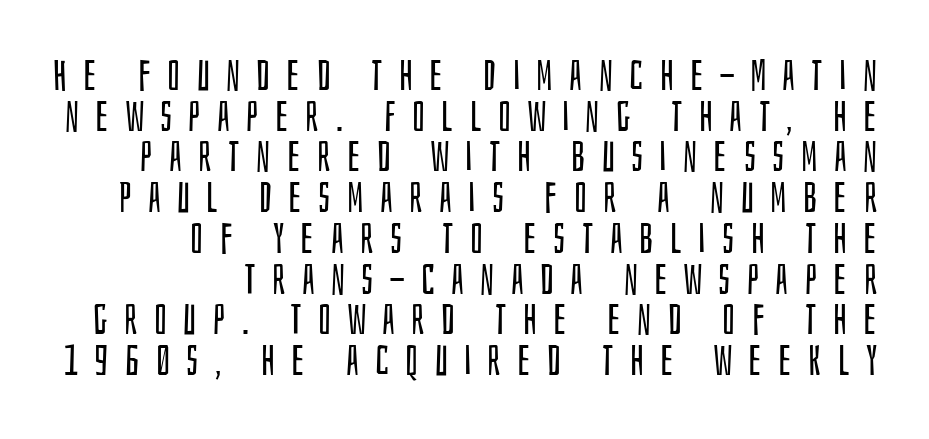
Does the copy run flush right? Yes — the right margin is perfectly even. Rendered with straight, roman letterforms. No word sits above an underline. A light-to-regular cut is what we see here.
